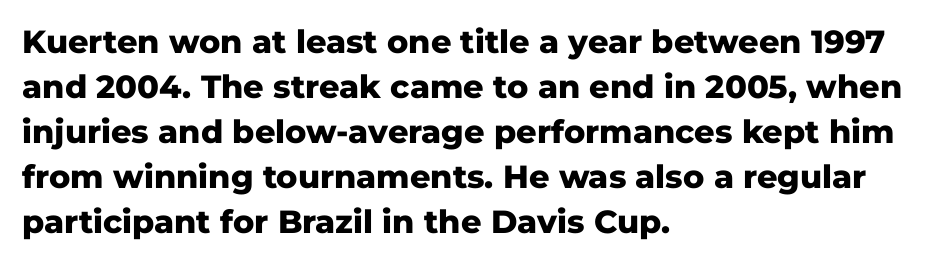
The image shows 32 px heavy sans-serif type, upright; set left-aligned, normal line spacing (1.41x), normal letter spacing, not underlined; low stroke contrast and a medium x-height.
